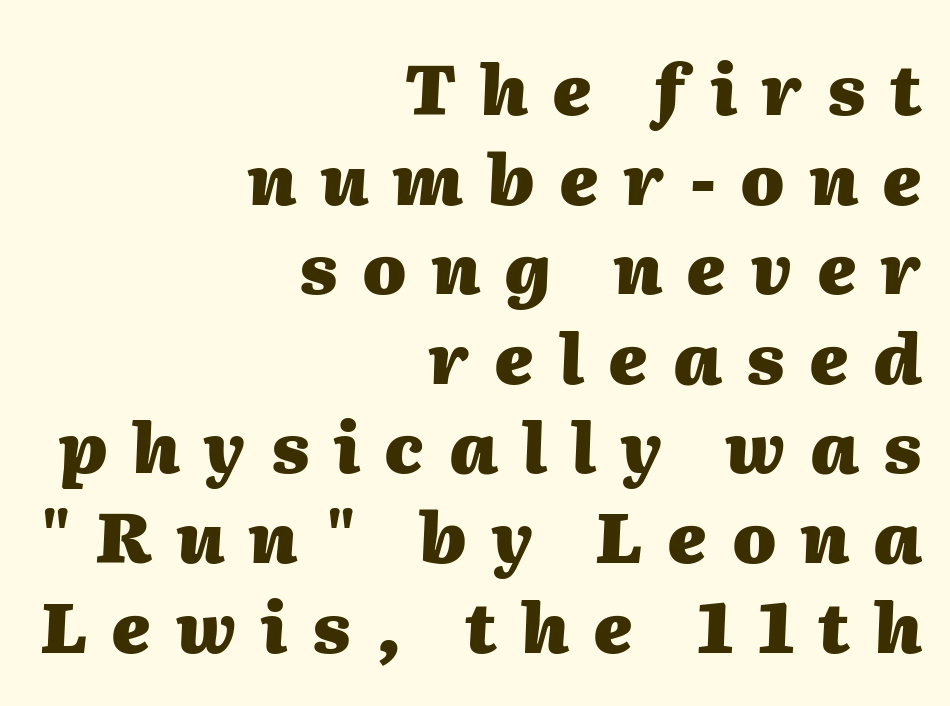
Typesetter's note: full bold, strokes at maximum text heaviness. Notice how descenders clear the ascenders below comfortably — that's standard leading. Does the copy run flush right? Yes — the right margin is perfectly even. Slant detected: the letters are inclined.
